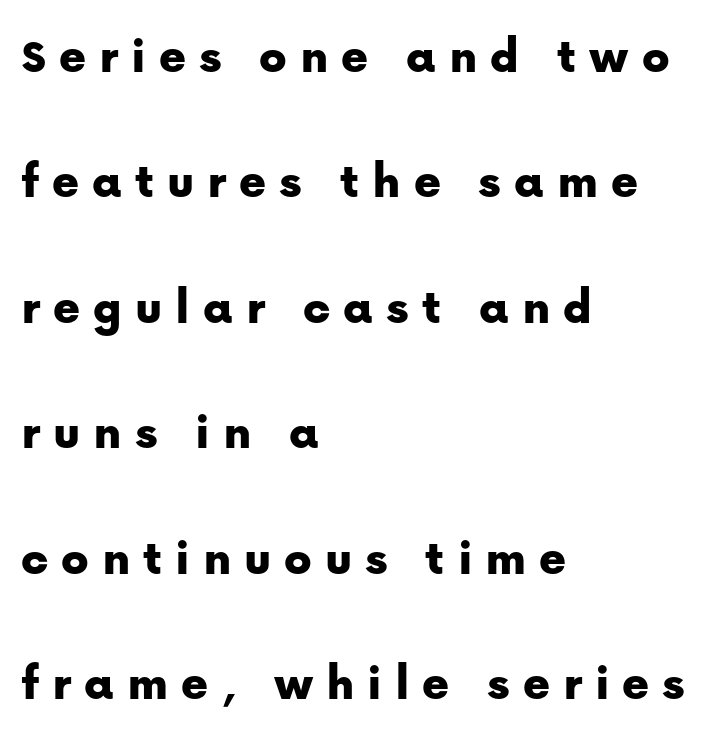
The letterforms stand isolated, each surrounded by extra space. Summary of vertical rhythm: relaxed, with wide interline spacing. These lines are rendered in a variable-pitch font. Tall strokes in this sample are plumb rather than angled. If you drew a ruler down the left edge, every line would touch it.
